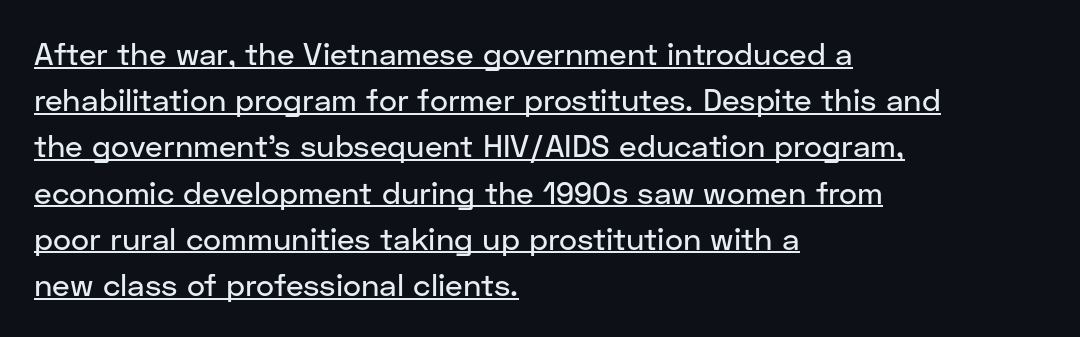
Q: Is the text italic (slanted)? A: No, it is upright.
Q: Is the typeface a serif or a sans-serif typeface? A: Sans-serif.
Q: Is the text underlined? A: Yes.
Q: How is the paragraph aligned? A: Left-aligned.
Q: Is the spacing between letters normal or unusually wide? A: Normal.
Q: Is the spacing between lines tight, normal or loose? A: Normal.
Q: Width (condensed, normal, or wide)? A: Normal.
Q: Stroke contrast? A: Low.
Q: x-height? A: Medium.
Q: Monospaced? A: No.
